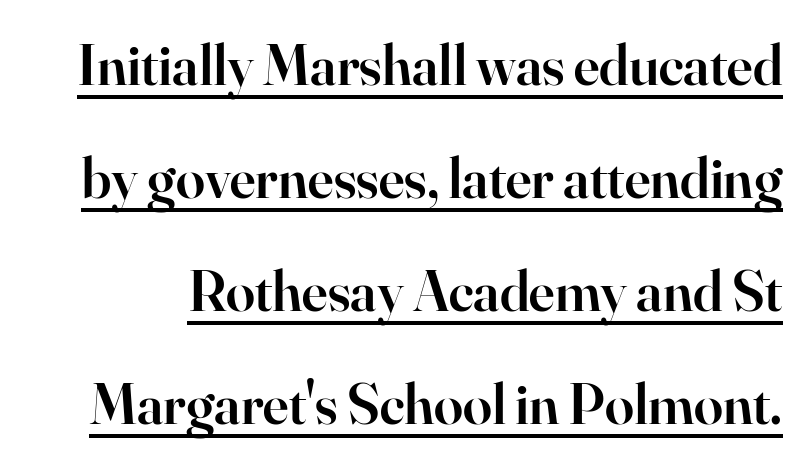
Q: Is the text bold? A: Semi-bold.
Q: Is the text italic (slanted)? A: No, it is upright.
Q: Is the typeface a serif or a sans-serif typeface? A: Serif.
Q: Is the text underlined? A: Yes.
Q: Is the spacing between letters normal or unusually wide? A: Normal.
Q: Is the spacing between lines tight, normal or loose? A: Loose.
Q: Width (condensed, normal, or wide)? A: Normal.
Q: Stroke contrast? A: High.
Q: x-height? A: Small.
Q: Monospaced? A: No.
